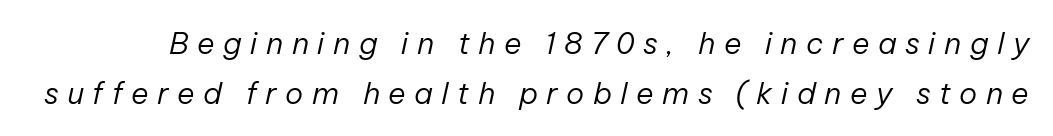
Normally led — the rows are evenly, conventionally spaced. Descenders are the only things crossing below the line. Each letter keeps its own natural width here, so spacing adapts to shape. There is plenty of visible air inserted between adjacent glyphs.
